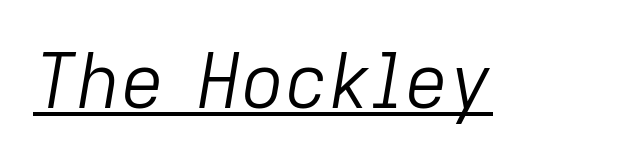
Q: Is the text bold? A: No.
Q: Is the text italic (slanted)? A: Yes, it leans right by about 9 degrees.
Q: Is the text underlined? A: Yes.
Q: Is the spacing between letters normal or unusually wide? A: Normal.
Q: Width (condensed, normal, or wide)? A: Normal.
Q: Stroke contrast? A: Low.
Q: x-height? A: Medium.
Q: Monospaced? A: No.
